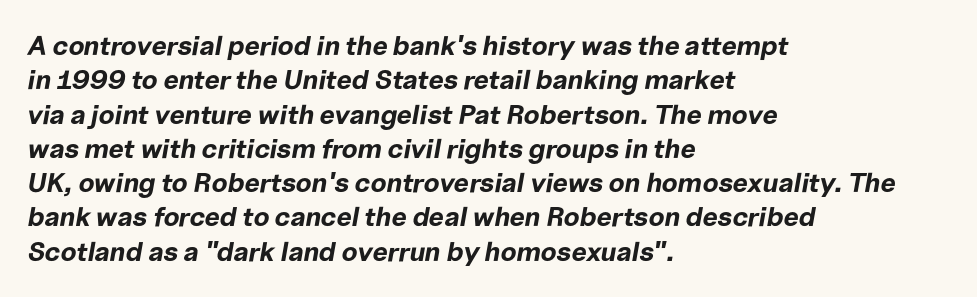
{"italic": "yes", "lean": "right", "slant_degrees": 10, "bold": "yes", "underline": "no", "align": "left", "line_spacing": "normal", "line_spacing_ratio": 1.27, "letter_spacing": "normal", "letter_spacing_em": 0.0, "glyph_px": 27}
